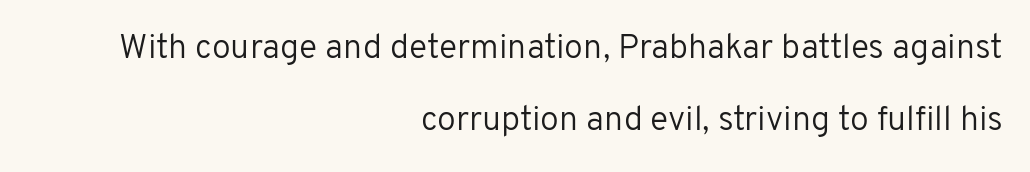
The image shows 34 px regular-weight sans-serif type, upright; set right-aligned, loose line spacing (2.13x), normal letter spacing, not underlined; low stroke contrast and a medium x-height.
